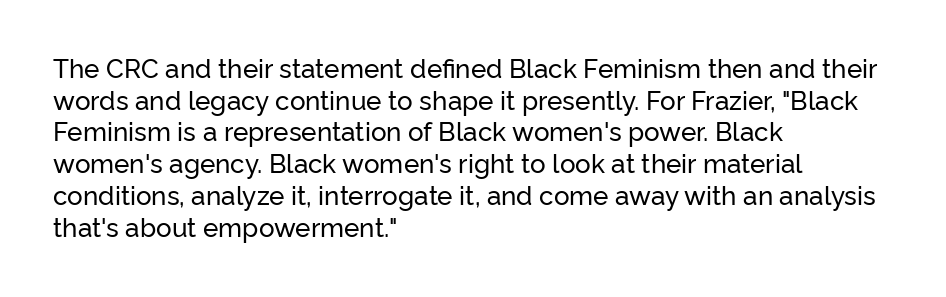
{"italic": "no", "underline": "no", "align": "left", "line_spacing_ratio": 1.22, "letter_spacing": "normal", "letter_spacing_em": 0.0, "glyph_px": 26}
